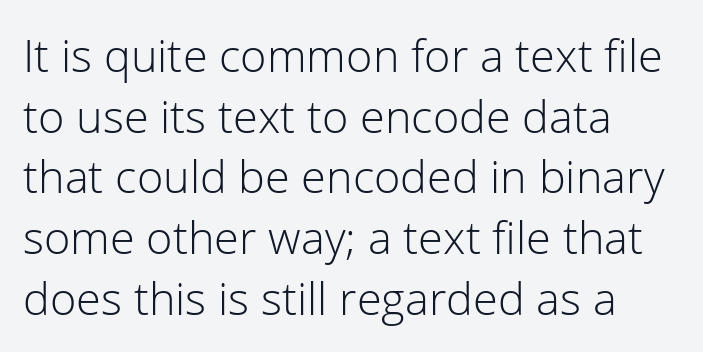
The image shows 45 px light sans-serif type, upright; set left-aligned, normal line spacing (1.35x), normal letter spacing, not underlined; low stroke contrast and a medium x-height.
